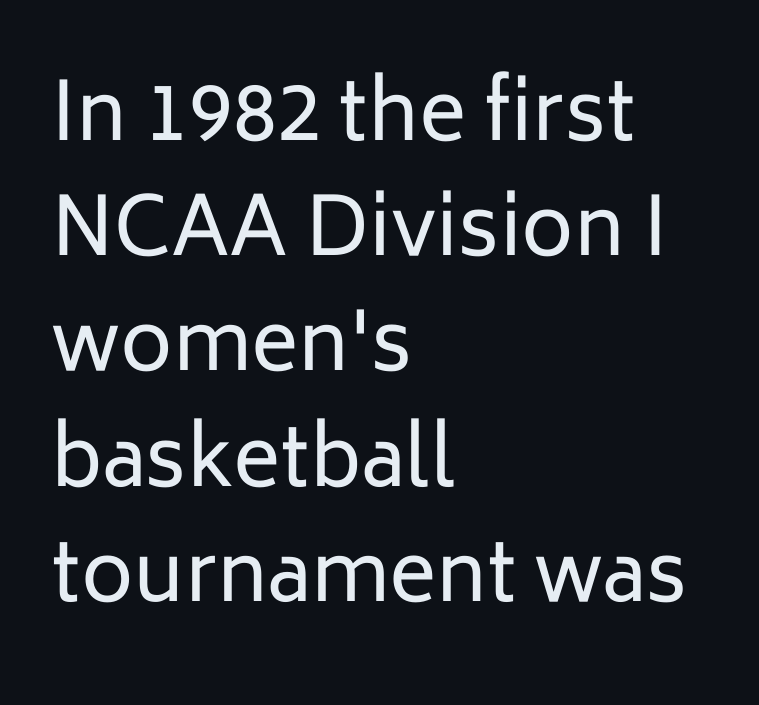
Q: Is the text bold? A: No.
Q: Is the text italic (slanted)? A: No, it is upright.
Q: Is the typeface a serif or a sans-serif typeface? A: Sans-serif.
Q: Is the text underlined? A: No.
Q: How is the paragraph aligned? A: Left-aligned.
Q: Is the spacing between letters normal or unusually wide? A: Normal.
Q: Is the spacing between lines tight, normal or loose? A: Normal.
Q: Width (condensed, normal, or wide)? A: Normal.
Q: Stroke contrast? A: Low.
Q: x-height? A: Medium.
Q: Monospaced? A: No.
